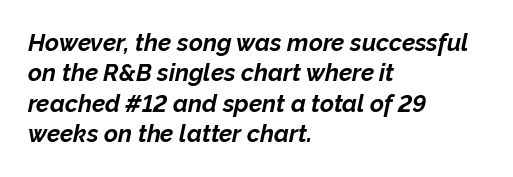
Q: Is the text bold? A: Yes.
Q: Is the text italic (slanted)? A: Yes, it leans right by about 12 degrees.
Q: Is the text underlined? A: No.
Q: How is the paragraph aligned? A: Left-aligned.
Q: Is the spacing between letters normal or unusually wide? A: Normal.
Q: Is the spacing between lines tight, normal or loose? A: Normal.
